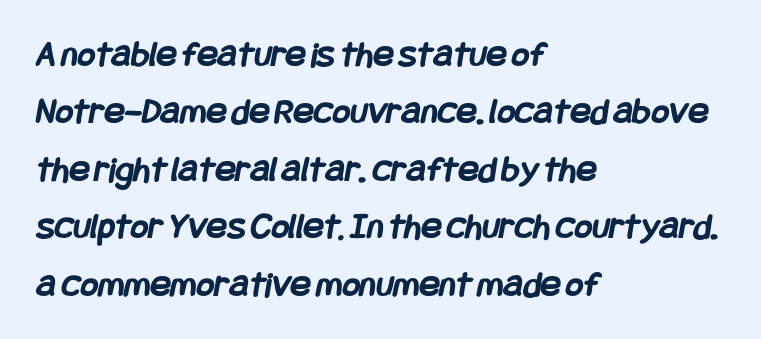
The image shows 38 px semibold, condensed sans-serif type; set left-aligned, normal line spacing (1.51x), normal letter spacing, not underlined; low stroke contrast and a large x-height.
